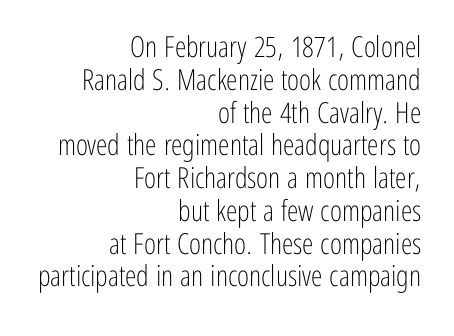
{"serif": "no", "italic": "no", "bold": "no", "weight": "light", "width": "condensed", "stroke_contrast": "low", "x_height": "medium", "monospaced": "no", "underline": "no", "align": "right", "line_spacing": "tight", "line_spacing_ratio": 1.13, "letter_spacing": "normal", "letter_spacing_em": 0.0, "glyph_px": 29}
